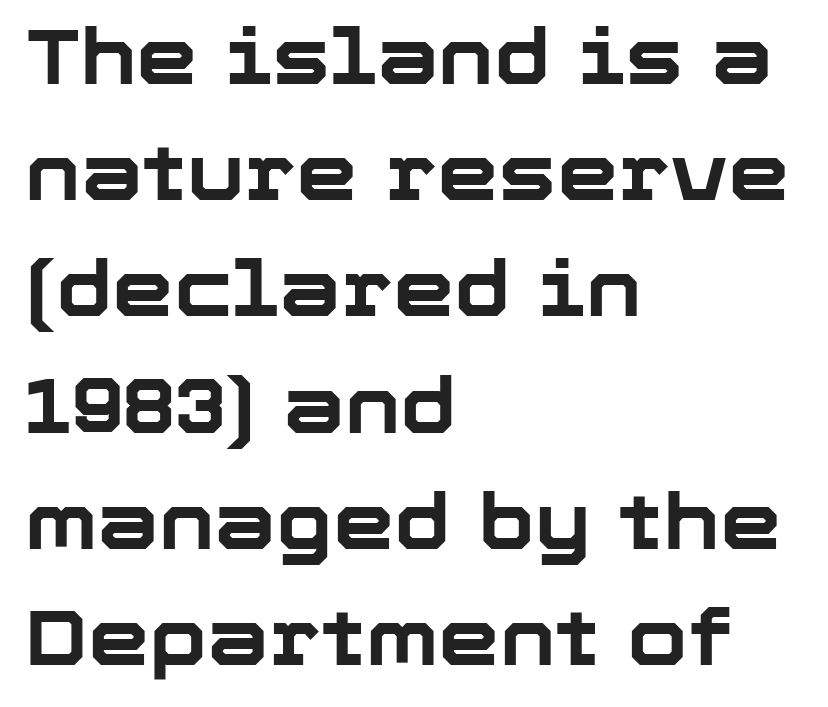
Q: Is the text bold? A: Yes.
Q: Is the text italic (slanted)? A: No, it is upright.
Q: Is the typeface a serif or a sans-serif typeface? A: Sans-serif.
Q: Is the text underlined? A: No.
Q: How is the paragraph aligned? A: Left-aligned.
Q: Is the spacing between letters normal or unusually wide? A: Normal.
Q: Is the spacing between lines tight, normal or loose? A: Normal.
Q: Width (condensed, normal, or wide)? A: Normal.
Q: Stroke contrast? A: Low.
Q: x-height? A: Medium.
Q: Monospaced? A: No.
